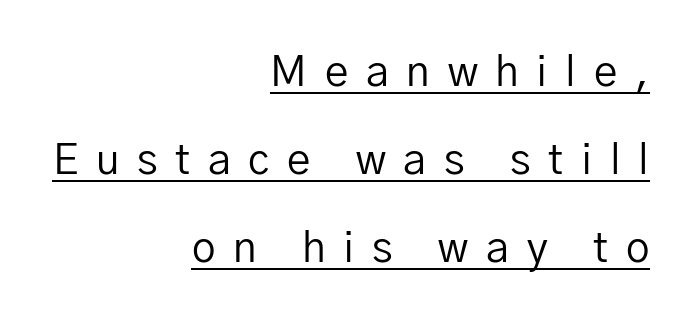
Is there any slant? The stems are plumb. One-word summary of the alignment: right. Glance below the letters and you will spot a drawn line. Font category for this specimen: sans-serif.
